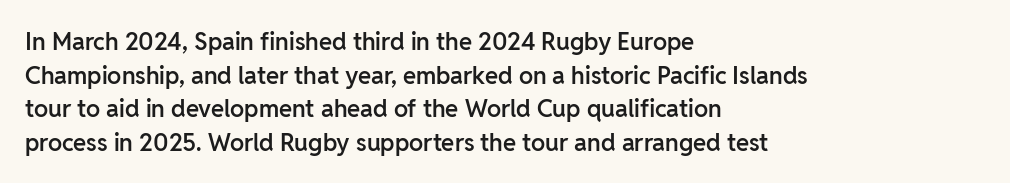
Q: Is the text bold? A: Semi-bold.
Q: Is the text italic (slanted)? A: No, it is upright.
Q: Is the text underlined? A: No.
Q: How is the paragraph aligned? A: Left-aligned.
Q: Is the spacing between letters normal or unusually wide? A: Normal.
Q: Is the spacing between lines tight, normal or loose? A: Normal.
